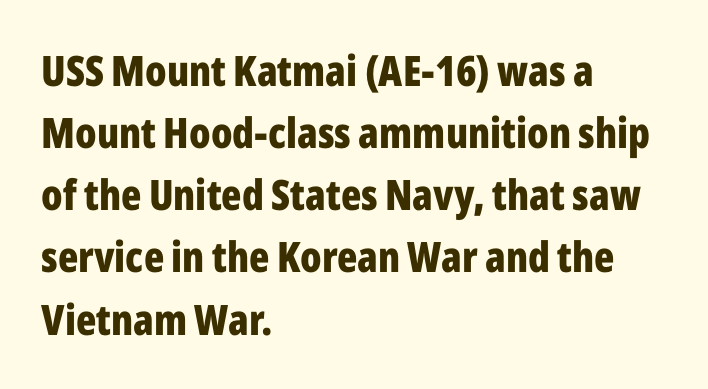
The image shows 42 px bold, condensed sans-serif type, upright; set left-aligned, normal line spacing (1.48x), normal letter spacing, not underlined; low stroke contrast and a medium x-height.
